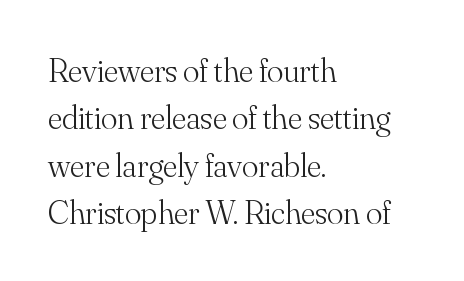
If you drew a ruler down the left edge, every line would touch it. You can tell it's not italic because the verticals are truly vertical. Nobody touched the tracking dial on this one. This block has exactly the height ordinary leading produces. The string is rendered with underlining switched off. The cut favours lightness, reaching ordinary text weight at its darkest.
